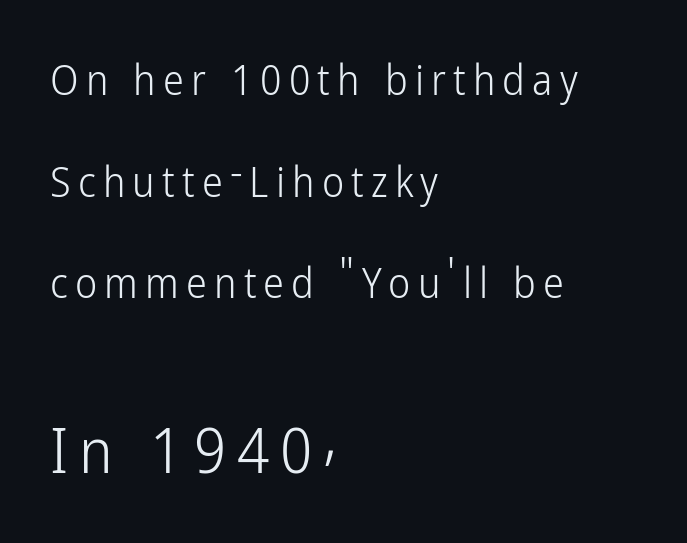
A typesetter would call this proportional, since set widths differ per character. Regarding serifs, this sample does without them. The compositor pushed each line to the left boundary. The area under the type is left untouched.
